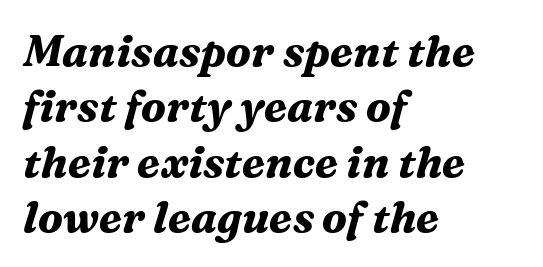
{"serif": "yes", "italic": "yes", "lean": "right", "slant_degrees": 16, "bold": "yes", "weight": "bold", "width": "normal", "stroke_contrast": "medium", "x_height": "medium", "monospaced": "no", "underline": "no", "align": "left", "line_spacing": "normal", "line_spacing_ratio": 1.29, "letter_spacing": "normal", "letter_spacing_em": 0.0, "glyph_px": 43}
